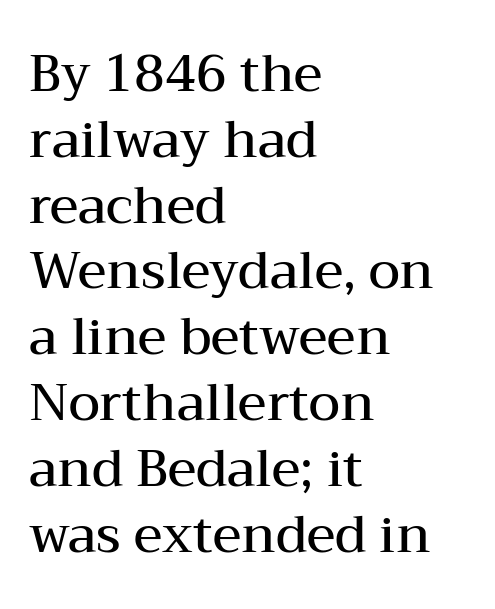
{"serif": "yes", "italic": "no", "bold": "semi", "weight": "semibold", "width": "wide", "stroke_contrast": "medium", "x_height": "medium", "monospaced": "no", "underline": "no", "align": "left", "line_spacing": "normal", "line_spacing_ratio": 1.29, "letter_spacing": "normal", "letter_spacing_em": 0.0, "glyph_px": 51}
